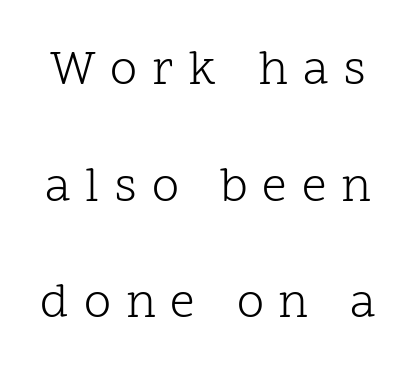
The image shows 49 px light serif type, upright; set loose line spacing (2.38x), unusually wide letter spacing (+0.3 em), not underlined; low stroke contrast and a medium x-height.
